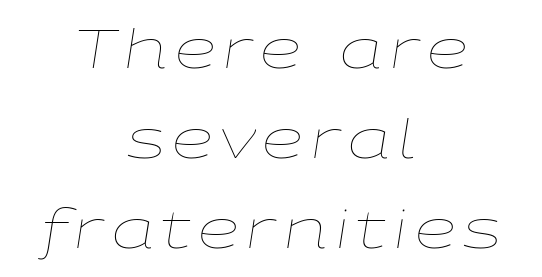
A light-to-regular cut is what we see here. Varying glyph widths throughout — classic text-font behaviour. Slant detected: the letters are inclined. Leading matches the norm, producing a regular column. The words here are not underlined.
